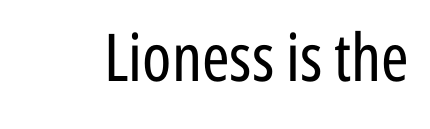
Ascenders rise straight up at ninety degrees. The gap between lines stays unmarked. The typeface chosen for these lines omits serifs. Here the designer chose a conventional face with non-uniform glyph widths. What stands out about the letter spacing? Nothing — it is the standard amount.
